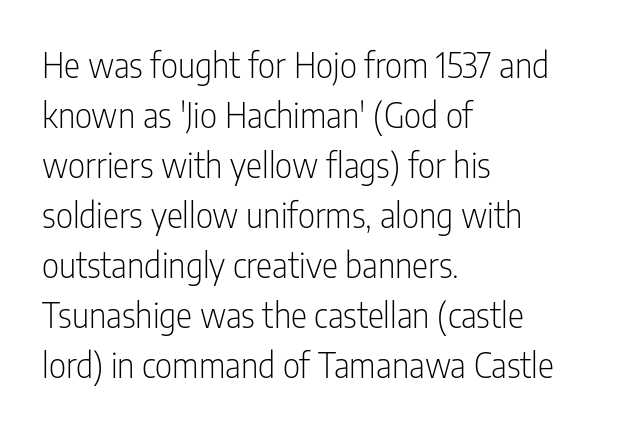
{"serif": "no", "italic": "no", "bold": "no", "weight": "light", "width": "condensed", "stroke_contrast": "low", "x_height": "medium", "monospaced": "no", "underline": "no", "align": "left", "line_spacing": "normal", "line_spacing_ratio": 1.47, "letter_spacing": "normal", "letter_spacing_em": 0.0, "glyph_px": 34}
